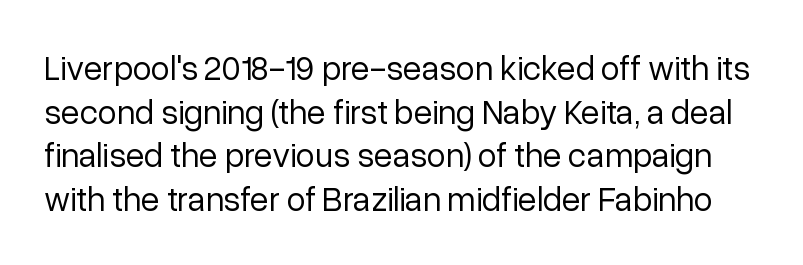
The image shows 34 px regular-weight sans-serif type, upright; set normal line spacing (1.28x), normal letter spacing, not underlined; low stroke contrast and a medium x-height.
